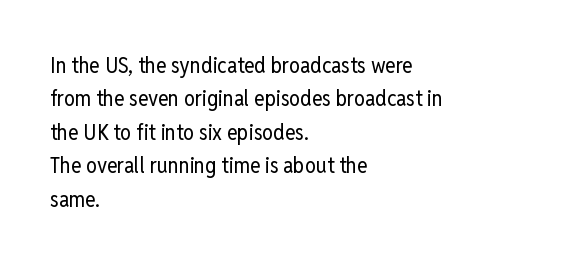
Summary of vertical rhythm: regular, with standard interline spacing. No extra ink here — the face is not bold. Quick note: not italic, upright. Horizontal alignment here is leftward, the default for most running prose.
